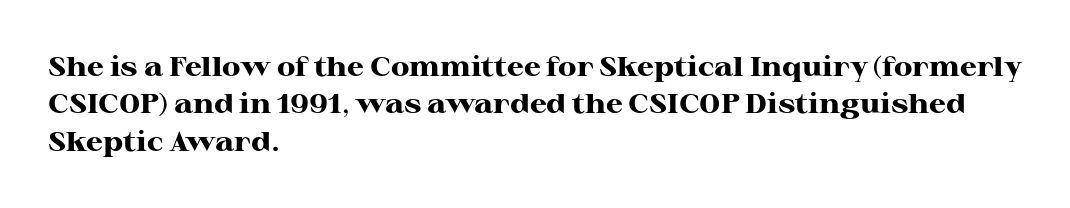
Q: Is the text bold? A: Yes.
Q: Is the text italic (slanted)? A: No, it is upright.
Q: Is the text underlined? A: No.
Q: How is the paragraph aligned? A: Left-aligned.
Q: Is the spacing between letters normal or unusually wide? A: Normal.
Q: Is the spacing between lines tight, normal or loose? A: Normal.
